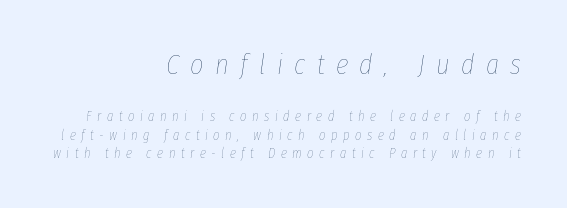
Would a proofreader flag this as italicized? Yes. No chunkiness to these letters — they're not bold. Proportional: the letters do not fall into vertical columns. How would I describe the line gaps? Plain and ordinary. Leftover space on each line is placed entirely before the opening word.
